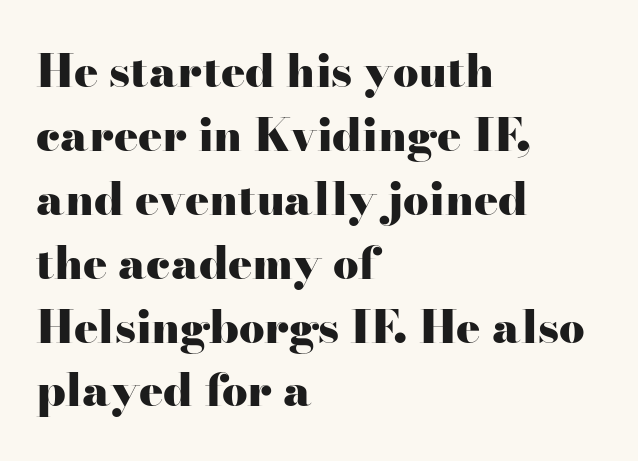
The rendering keeps characters at their native spacing. Unlike a clean sans, this face finishes its strokes with serifs. Quick note: not italic, upright. Check the space under the baseline: it is left empty. Do the characters align in a grid? No, the font is proportional. Reading down the block, your eye returns to a fixed left position each line.
